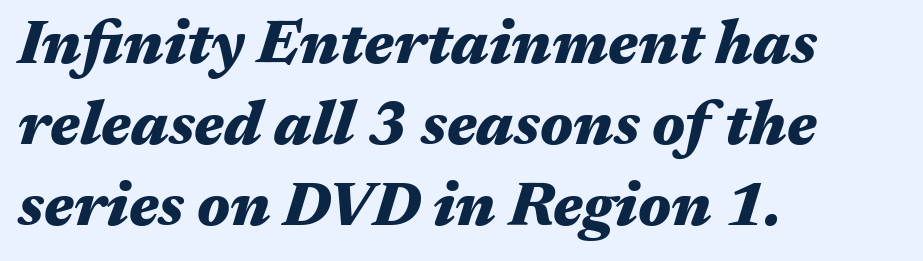
{"italic": "yes", "lean": "right", "slant_degrees": 17, "bold": "yes", "weight": "heavy", "width": "wide", "stroke_contrast": "medium", "x_height": "medium", "monospaced": "no", "underline": "no", "align": "left", "line_spacing": "normal", "line_spacing_ratio": 1.33, "letter_spacing": "normal", "letter_spacing_em": 0.0, "glyph_px": 61}
